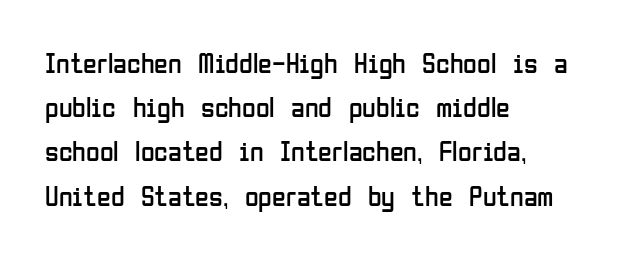
The image shows 28 px regular-weight, condensed sans-serif type, upright; set left-aligned, normal line spacing (1.58x), normal letter spacing, not underlined; low stroke contrast and a medium x-height.
